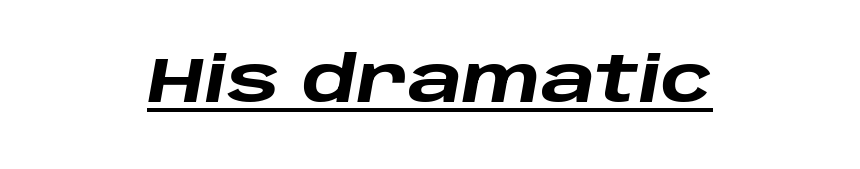
{"italic": "yes", "lean": "right", "slant_degrees": 10, "bold": "yes", "weight": "heavy", "width": "wide", "stroke_contrast": "low", "x_height": "large", "monospaced": "no", "underline": "yes", "align": "center", "letter_spacing": "normal", "letter_spacing_em": 0.0, "glyph_px": 64}
